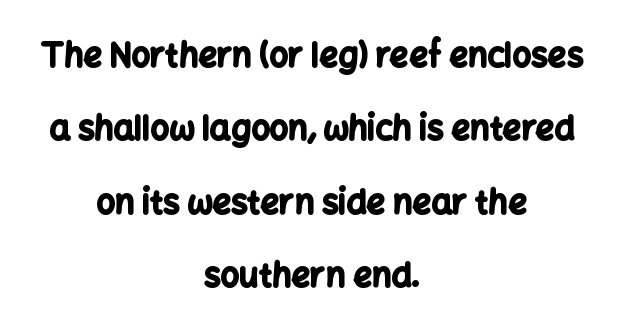
A typesetter would call this leading open, well beyond the default. This sample uses an upright cut, with every glyph sitting square on the baseline. Nobody touched the tracking dial on this one. Horizontally, the lines are justified to the midpoint only. The letters advance in unequal steps, a hallmark of proportional type. Glance below the letters and you will spot only blank space.
